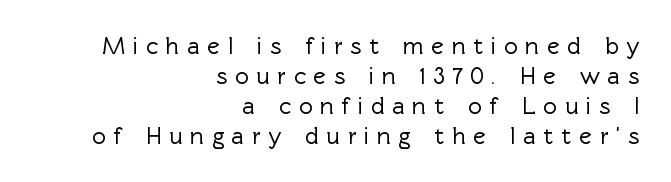
Q: Is the text italic (slanted)? A: No, it is upright.
Q: Is the text underlined? A: No.
Q: How is the paragraph aligned? A: Right-aligned.
Q: Is the spacing between letters normal or unusually wide? A: Unusually wide.
Q: Is the spacing between lines tight, normal or loose? A: Normal.
